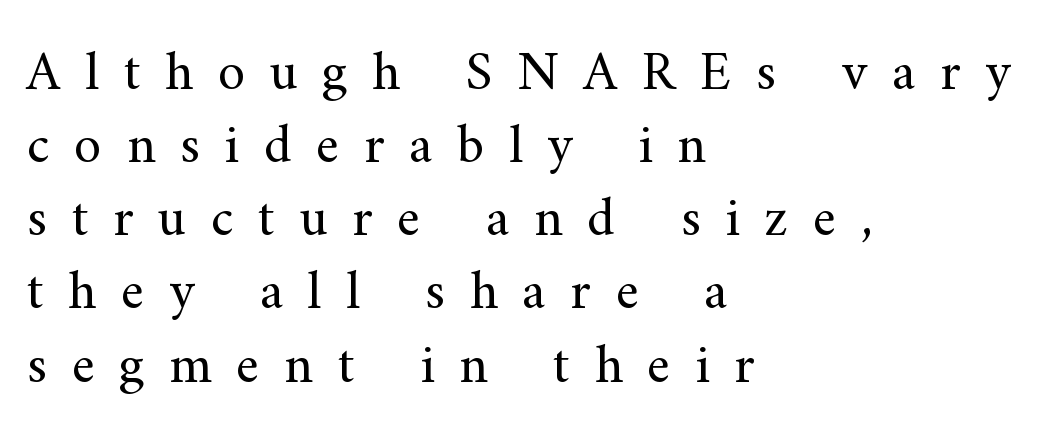
Q: Is the text bold? A: No.
Q: Is the text italic (slanted)? A: No, it is upright.
Q: Is the typeface a serif or a sans-serif typeface? A: Serif.
Q: Is the text underlined? A: No.
Q: How is the paragraph aligned? A: Left-aligned.
Q: Is the spacing between letters normal or unusually wide? A: Unusually wide.
Q: Is the spacing between lines tight, normal or loose? A: Normal.
Q: Width (condensed, normal, or wide)? A: Normal.
Q: Stroke contrast? A: Medium.
Q: x-height? A: Small.
Q: Monospaced? A: No.
